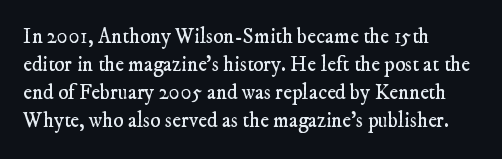
The image shows 21 px text type; set left-aligned, normal line spacing (1.34x), normal letter spacing, not underlined.
